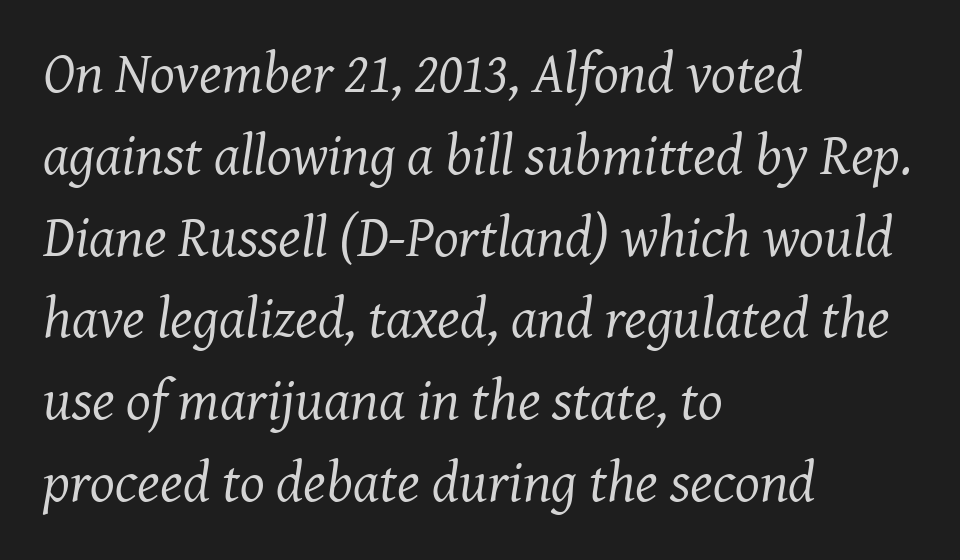
The image shows 58 px regular-weight serif type, italic (leaning right); set left-aligned, normal line spacing (1.41x), normal letter spacing, not underlined; medium stroke contrast and a medium x-height.
